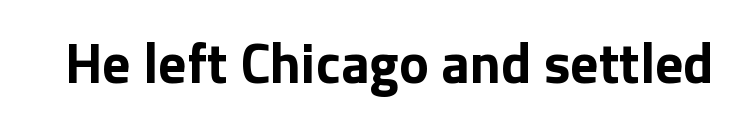
{"serif": "no", "italic": "no", "bold": "yes", "weight": "bold", "width": "normal", "stroke_contrast": "low", "x_height": "medium", "monospaced": "no", "underline": "no", "letter_spacing": "normal", "letter_spacing_em": 0.0, "glyph_px": 56}
